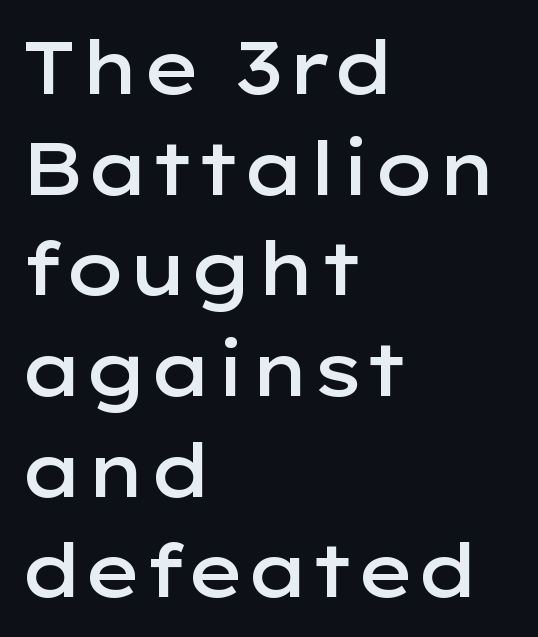
{"serif": "no", "italic": "no", "bold": "semi", "weight": "semibold", "width": "wide", "stroke_contrast": "low", "x_height": "medium", "monospaced": "no", "underline": "no", "align": "left", "line_spacing": "normal", "line_spacing_ratio": 1.36, "letter_spacing": "normal", "letter_spacing_em": 0.0, "glyph_px": 74}
